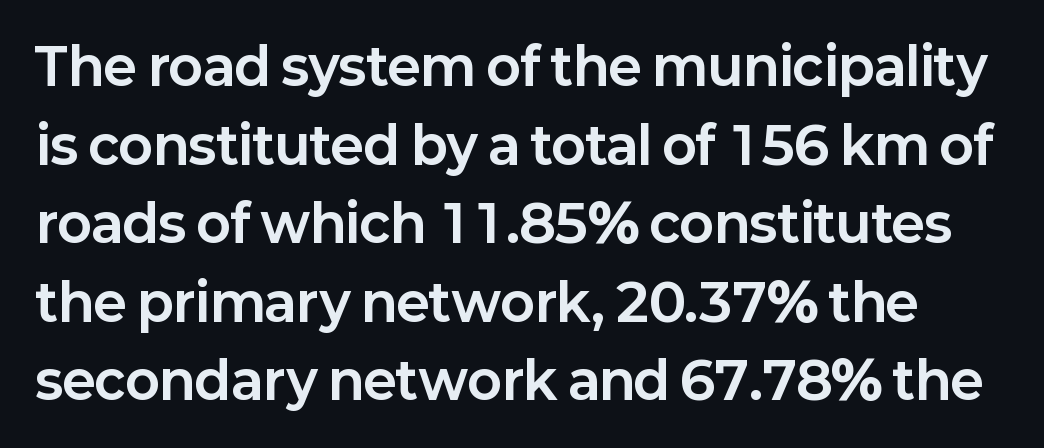
{"serif": "no", "italic": "no", "bold": "yes", "weight": "bold", "width": "normal", "stroke_contrast": "low", "x_height": "medium", "monospaced": "no", "underline": "no", "line_spacing": "normal", "line_spacing_ratio": 1.54, "letter_spacing": "normal", "letter_spacing_em": 0.0, "glyph_px": 51}
